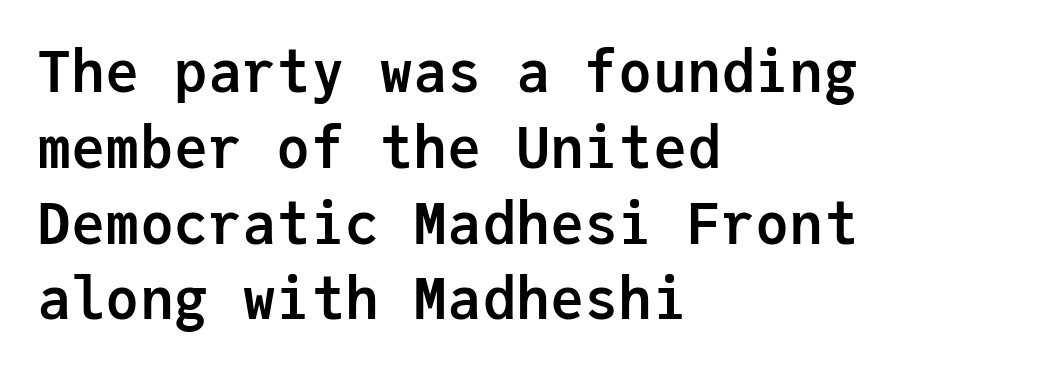
{"serif": "no", "italic": "no", "bold": "yes", "weight": "semibold", "width": "normal", "stroke_contrast": "low", "x_height": "medium", "monospaced": "yes", "underline": "no", "align": "left", "line_spacing": "normal", "line_spacing_ratio": 1.33, "letter_spacing": "normal", "letter_spacing_em": 0.0, "glyph_px": 57}
